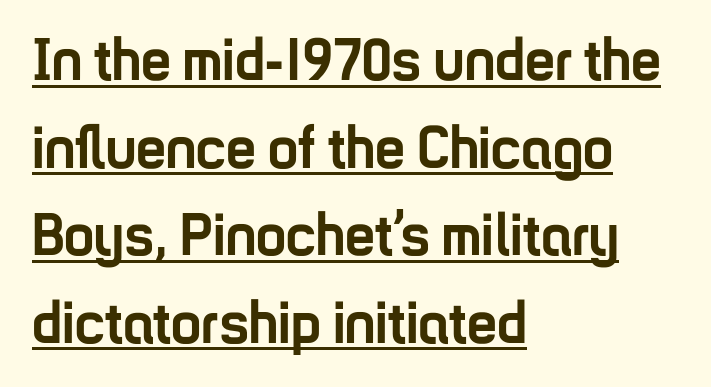
Q: Is the text bold? A: Yes.
Q: Is the text italic (slanted)? A: No, it is upright.
Q: Is the typeface a serif or a sans-serif typeface? A: Sans-serif.
Q: Is the text underlined? A: Yes.
Q: How is the paragraph aligned? A: Left-aligned.
Q: Is the spacing between letters normal or unusually wide? A: Normal.
Q: Is the spacing between lines tight, normal or loose? A: Normal.
Q: Width (condensed, normal, or wide)? A: Condensed.
Q: Stroke contrast? A: Low.
Q: x-height? A: Medium.
Q: Monospaced? A: No.
